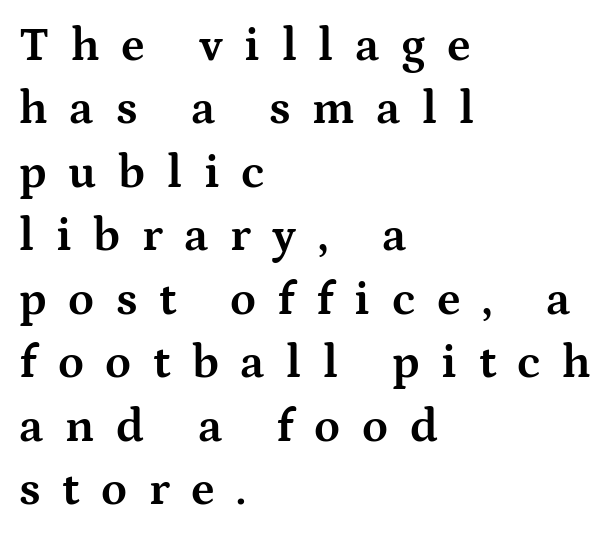
The image shows 47 px bold, wide serif type, upright; set left-aligned, normal line spacing (1.35x), unusually wide letter spacing (+0.46 em), not underlined; medium stroke contrast and a medium x-height.
